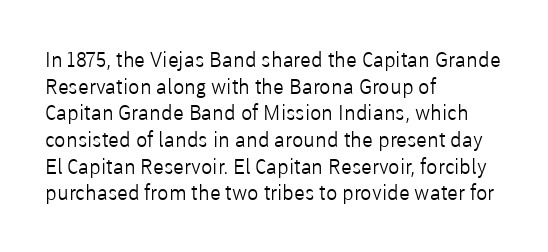
Summary of weight: not heavy and not bold. The vertical gap from one line to the next is medium. The type is set solid horizontally, with unmodified tracking. No italicization has been applied; the sample stays upright. The paragraph shown leans on its left margin. The gap between lines stays unmarked.
